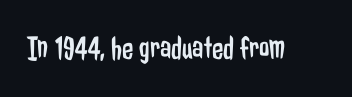
Q: Is the text bold? A: No.
Q: Is the text italic (slanted)? A: No, it is upright.
Q: Is the typeface a serif or a sans-serif typeface? A: Sans-serif.
Q: Is the text underlined? A: No.
Q: Is the spacing between letters normal or unusually wide? A: Normal.
Q: Width (condensed, normal, or wide)? A: Condensed.
Q: Stroke contrast? A: Low.
Q: x-height? A: Medium.
Q: Monospaced? A: No.
